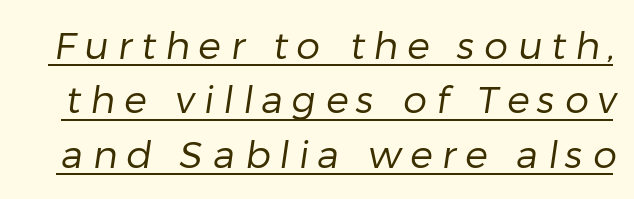
The space between consecutive lines is moderate. This sample uses expanded letter spacing, leaving extra air between glyphs. Think of a printed novel: that variable character pitch is what you see here. The font family rendered here belongs to the sans-serif group. Stems and bowls with no extra thickness — not bold.
